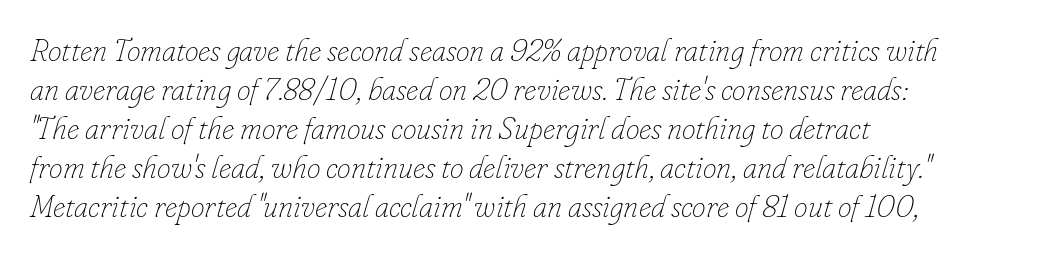
Italic: yes, the glyphs are oblique. Vertical stems look standard width or narrower in stroke. Varying glyph widths throughout — classic text-font behaviour. One-word summary of the alignment: left. Glance below the letters and you will spot only blank space.
